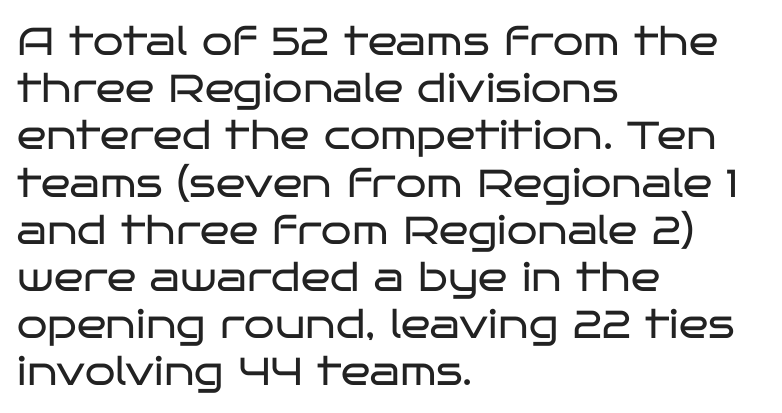
The image shows 39 px regular-weight, wide sans-serif type, upright; set left-aligned, line spacing 1.21x, normal letter spacing, not underlined; low stroke contrast and a large x-height.
